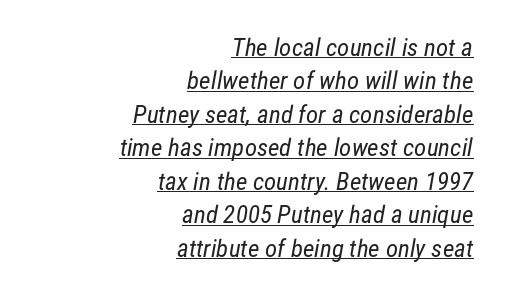
Q: Is the text bold? A: No.
Q: Is the text underlined? A: Yes.
Q: How is the paragraph aligned? A: Right-aligned.
Q: Is the spacing between letters normal or unusually wide? A: Normal.
Q: Is the spacing between lines tight, normal or loose? A: Normal.
